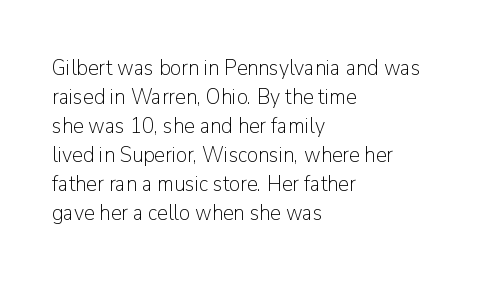
{"italic": "no", "bold": "no", "underline": "no", "align": "left", "line_spacing": "normal", "line_spacing_ratio": 1.32, "letter_spacing": "normal", "letter_spacing_em": 0.0, "glyph_px": 22}
